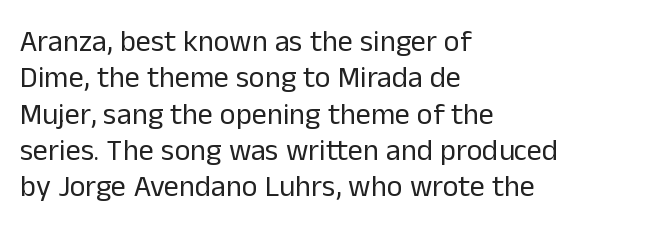
Do the characters align in a grid? No, the font is proportional. Do the letters lean? They stand straight. Alignment: flush left. Glyph-to-glyph distance matches everyday printed text. The passage shown is typeset with a sans-serif family.
